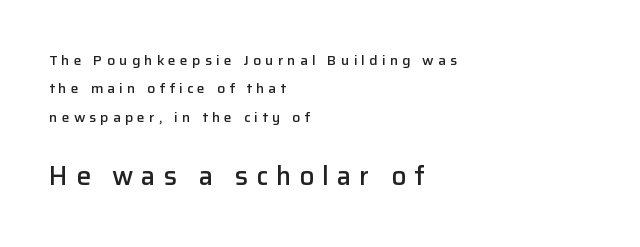
The image shows 26 px text type, upright; set left-aligned, loose line spacing (2.03x), unusually wide letter spacing (+0.3 em), not underlined; the second (bottom) block is 1.86x larger.
